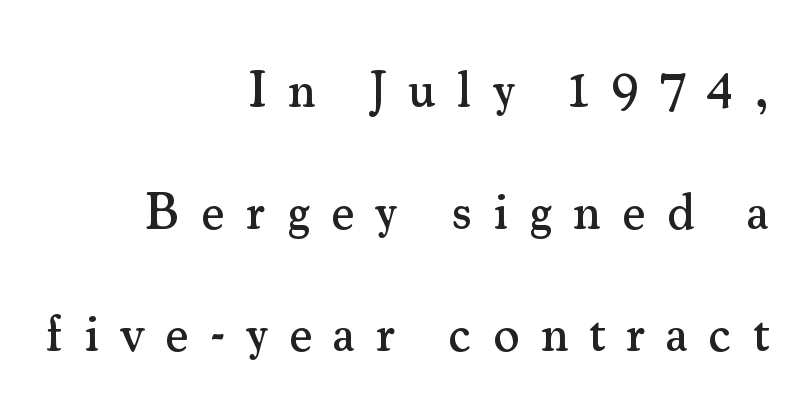
Small tapered or slab feet sit at the stroke ends, so this counts as serif. The lines are quadded right. This sample trades compactness for vertical openness between lines. Any mark beneath the type? The region is blank.
